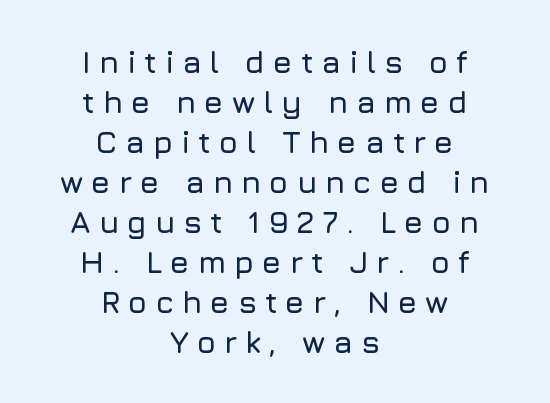
{"serif": "no", "italic": "no", "width": "normal", "stroke_contrast": "low", "x_height": "medium", "monospaced": "no", "underline": "no", "align": "center", "line_spacing": "normal", "line_spacing_ratio": 1.29, "letter_spacing": "wide", "letter_spacing_em": 0.25, "glyph_px": 31}
